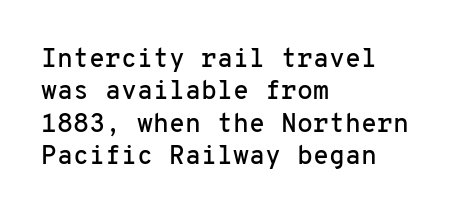
Q: Is the text italic (slanted)? A: No, it is upright.
Q: Is the text underlined? A: No.
Q: How is the paragraph aligned? A: Left-aligned.
Q: Is the spacing between letters normal or unusually wide? A: Normal.
Q: Is the spacing between lines tight, normal or loose? A: Normal.
